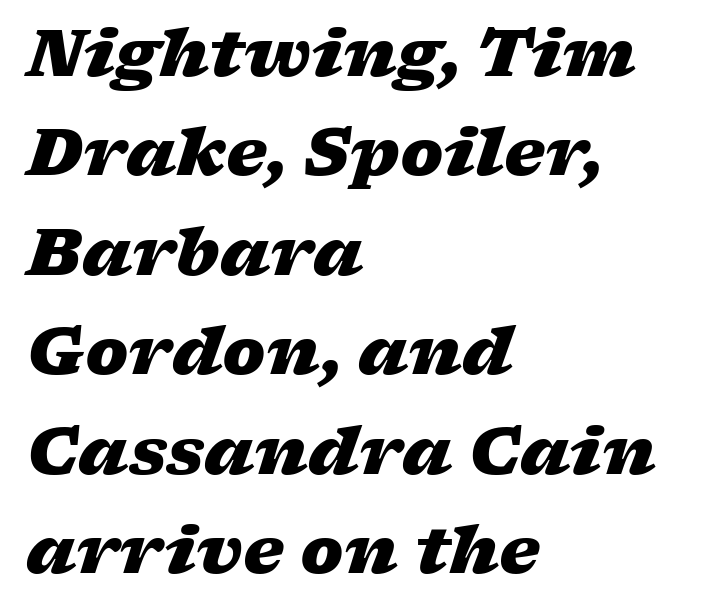
The image shows 65 px heavy, wide type, italic (leaning right); set left-aligned, normal line spacing (1.53x), normal letter spacing, not underlined; low stroke contrast and a medium x-height.
